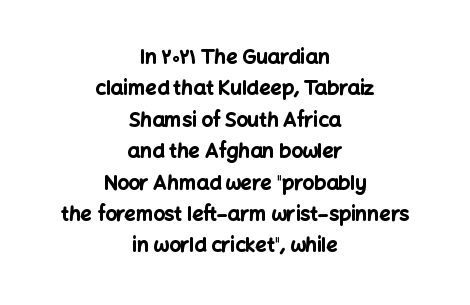
{"italic": "no", "bold": "yes", "underline": "no", "align": "center", "line_spacing": "normal", "line_spacing_ratio": 1.57, "letter_spacing": "normal", "letter_spacing_em": 0.0, "glyph_px": 20}
